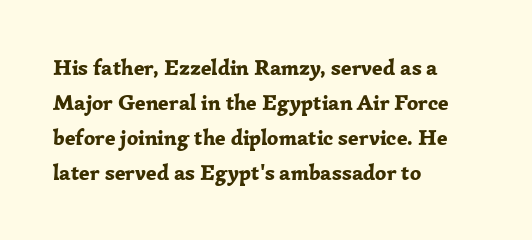
{"italic": "no", "bold": "yes", "underline": "no", "align": "left", "line_spacing": "normal", "line_spacing_ratio": 1.59, "letter_spacing": "normal", "letter_spacing_em": 0.0, "glyph_px": 22}
